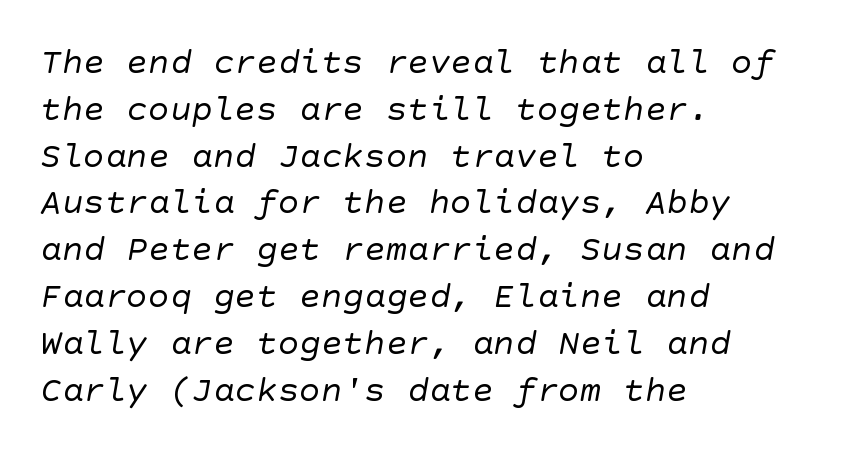
{"serif": "no", "bold": "no", "weight": "regular", "width": "normal", "stroke_contrast": "low", "x_height": "large", "underline": "no", "align": "left", "line_spacing": "normal", "line_spacing_ratio": 1.3, "letter_spacing": "normal", "letter_spacing_em": 0.0, "glyph_px": 36}
